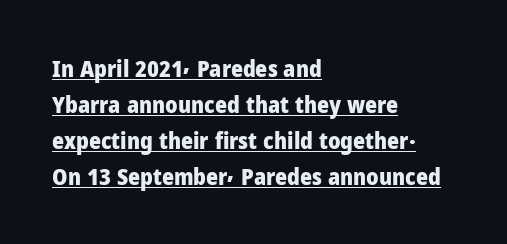
{"italic": "no", "bold": "yes", "underline": "yes", "align": "left", "line_spacing": "normal", "line_spacing_ratio": 1.56, "letter_spacing": "normal", "letter_spacing_em": 0.0, "glyph_px": 23}
